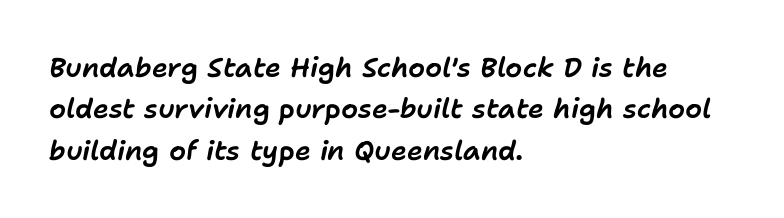
{"italic": "yes", "lean": "right", "slant_degrees": 11, "underline": "no", "align": "left", "line_spacing": "normal", "line_spacing_ratio": 1.53, "letter_spacing": "normal", "letter_spacing_em": 0.0, "glyph_px": 27}
